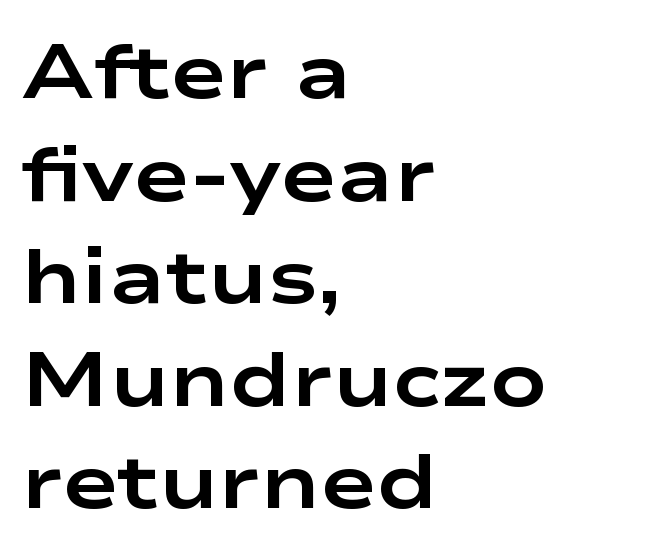
The image shows 76 px bold, wide sans-serif type, upright; set left-aligned, normal line spacing (1.35x), normal letter spacing, not underlined; low stroke contrast and a medium x-height.
